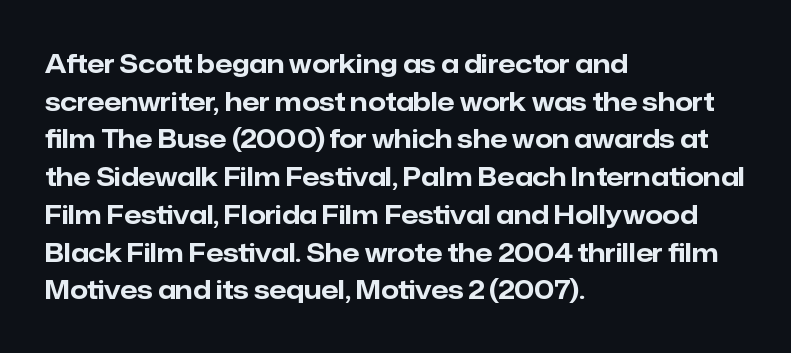
The image shows 25 px bold type, upright; set left-aligned, normal line spacing (1.51x), normal letter spacing, not underlined.
